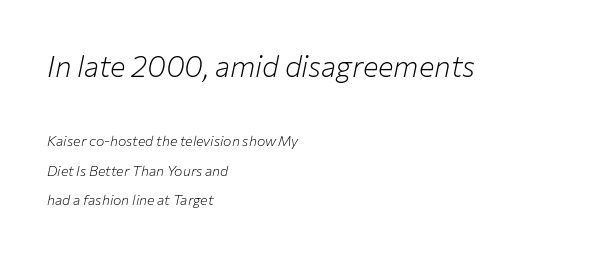
The image shows 29 px light type, italic (leaning right); set left-aligned, loose line spacing (2.11x), normal letter spacing, not underlined; the first (top) block is 2.07x larger; low stroke contrast and a medium x-height.
